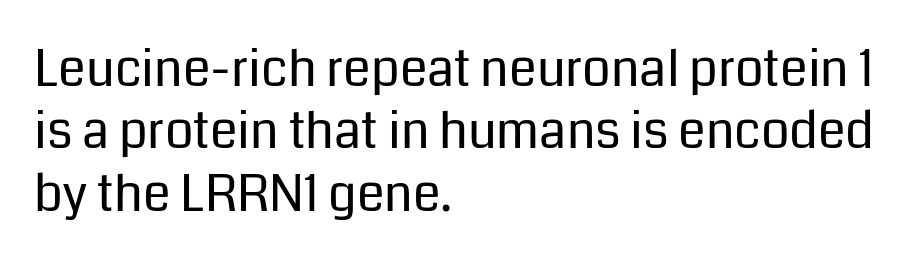
The image shows 50 px regular-weight sans-serif type, upright; set left-aligned, normal line spacing (1.25x), normal letter spacing, not underlined; low stroke contrast and a medium x-height.
